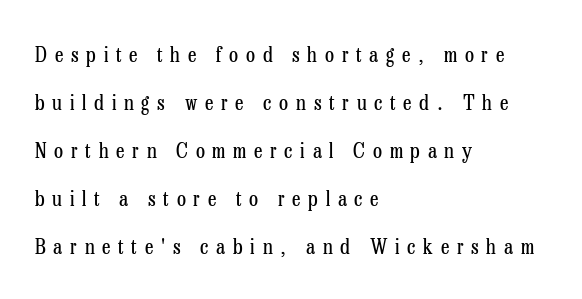
Upright lettering throughout. Between one letter and the next there's a generous, obvious gap. Compared with typical paragraphs, the rows here are farther apart. Short and long lines alike share a common starting point at left. A light-to-regular cut is what we see here. The specimen omits any rule beneath the text block's lines.
